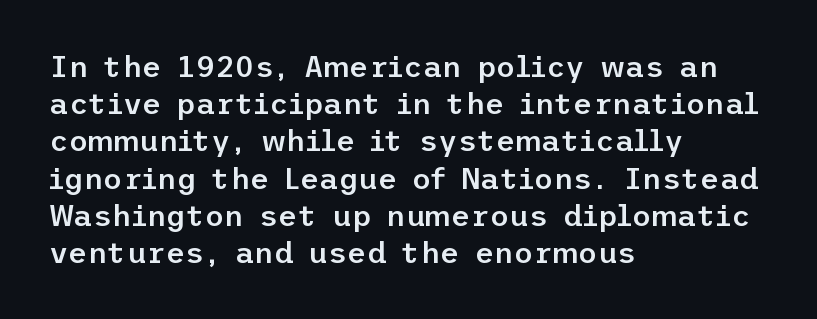
The image shows 30 px semibold sans-serif type, upright; set left-aligned, line spacing 1.24x, normal letter spacing, not underlined; low stroke contrast and a medium x-height.
